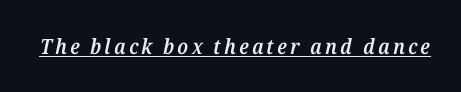
{"italic": "yes", "lean": "right", "slant_degrees": 12, "bold": "semi", "underline": "yes", "glyph_px": 21}
